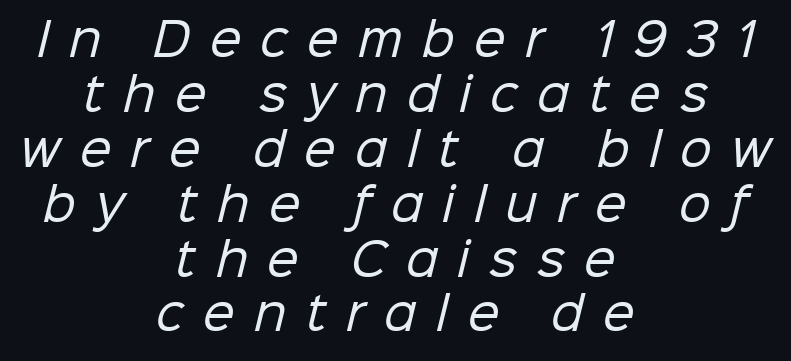
The image shows 45 px regular-weight sans-serif type; set centered, line spacing 1.22x, unusually wide letter spacing (+0.43 em), not underlined; low stroke contrast and a medium x-height.
